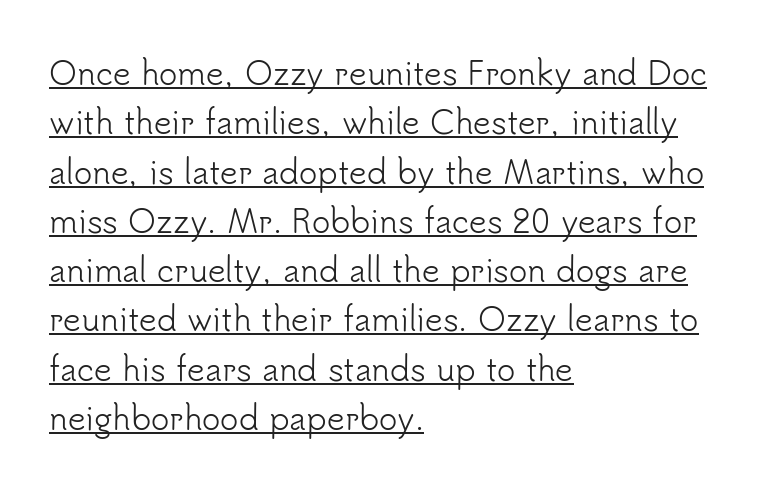
A classic flush-left, rag-right setting is used for this passage. The typeface chosen for these lines omits serifs. Summary of vertical rhythm: regular, with standard interline spacing. The axis of the letterforms is exactly vertical. A typesetter would call this proportional, since set widths differ per character. Every word sits above its own underline.
